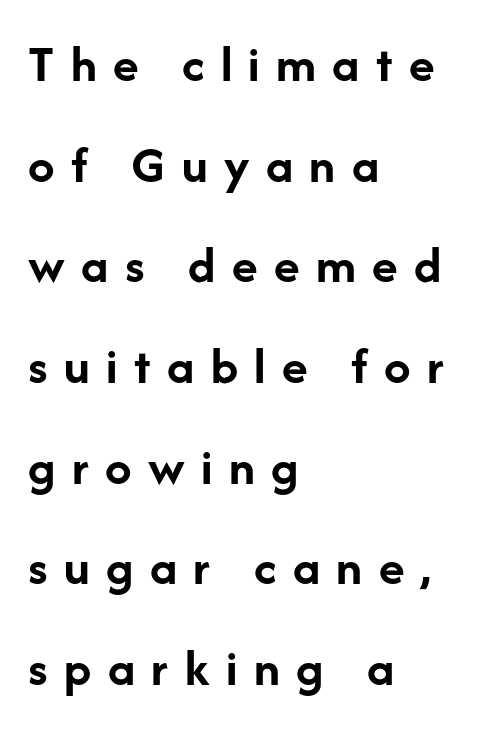
The image shows 53 px semibold sans-serif type, upright; set left-aligned, loose line spacing (1.9x), unusually wide letter spacing (+0.31 em), not underlined; low stroke contrast and a medium x-height.
